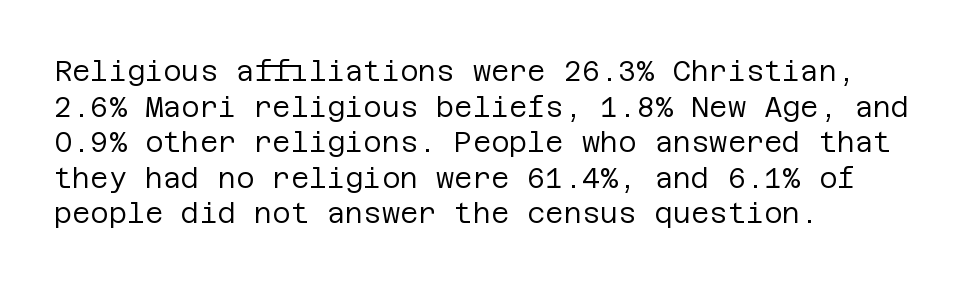
Q: Is the text bold? A: No.
Q: Is the text italic (slanted)? A: No, it is upright.
Q: Is the typeface a serif or a sans-serif typeface? A: Sans-serif.
Q: Is the text underlined? A: No.
Q: How is the paragraph aligned? A: Left-aligned.
Q: Is the spacing between letters normal or unusually wide? A: Normal.
Q: Is the spacing between lines tight, normal or loose? A: Normal.
Q: Width (condensed, normal, or wide)? A: Normal.
Q: Stroke contrast? A: Low.
Q: x-height? A: Large.
